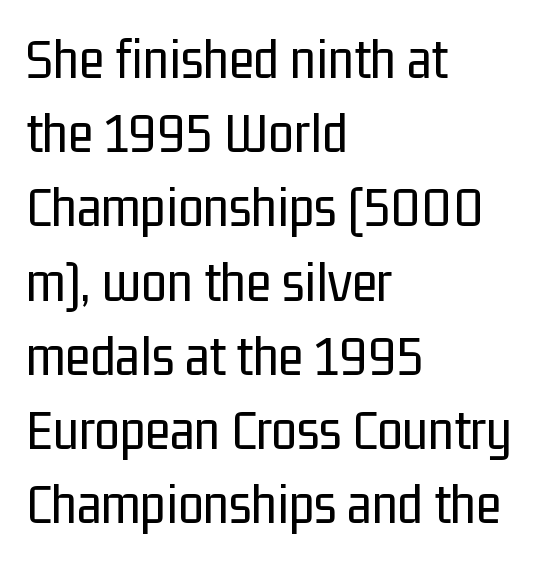
The image shows 58 px regular-weight, condensed sans-serif type, upright; set left-aligned, normal line spacing (1.28x), normal letter spacing, not underlined; low stroke contrast and a medium x-height.
